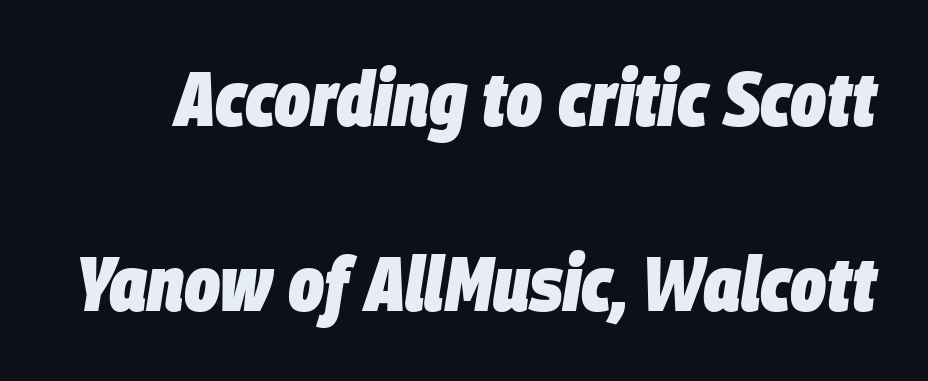
{"italic": "yes", "lean": "right", "slant_degrees": 9, "bold": "yes", "weight": "heavy", "width": "condensed", "stroke_contrast": "low", "x_height": "large", "monospaced": "no", "underline": "no", "line_spacing": "loose", "line_spacing_ratio": 2.43, "letter_spacing": "normal", "letter_spacing_em": 0.0, "glyph_px": 76}
